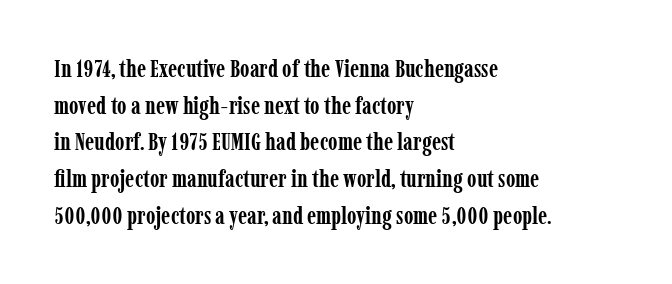
Q: Is the text bold? A: Yes.
Q: Is the text italic (slanted)? A: No, it is upright.
Q: Is the text underlined? A: No.
Q: How is the paragraph aligned? A: Left-aligned.
Q: Is the spacing between letters normal or unusually wide? A: Normal.
Q: Is the spacing between lines tight, normal or loose? A: Normal.
